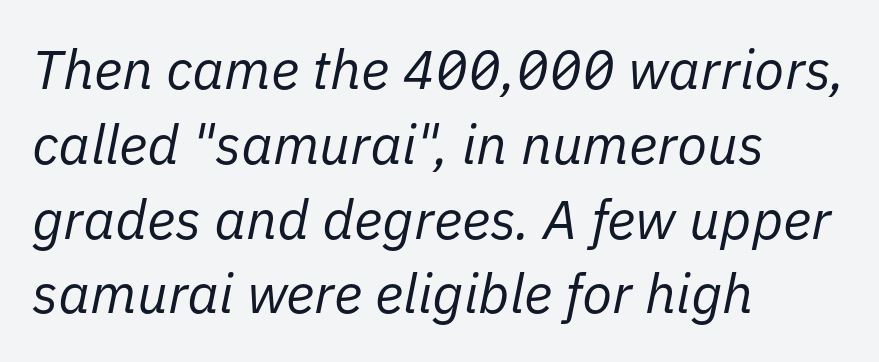
The image shows 55 px regular-weight type, italic (leaning right); set left-aligned, normal line spacing (1.36x), normal letter spacing, not underlined; low stroke contrast and a medium x-height.
